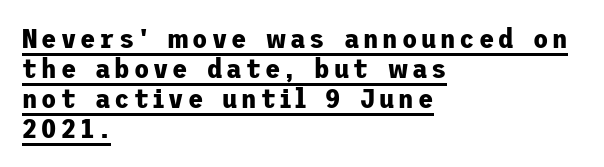
The image shows 28 px bold sans-serif type, upright; set left-aligned, tight line spacing (1.07x), underlined; low stroke contrast and a medium x-height.
